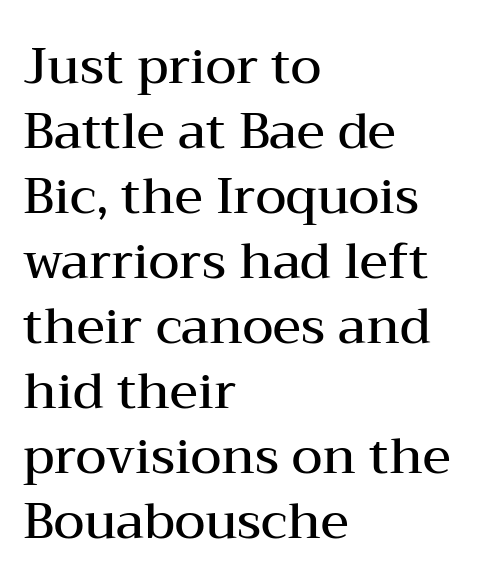
Letters rest on an invisible, unmarked baseline. These lines stack with their left ends in a neat column. These lines keep a tight, regular rhythm from letter to letter. Strokes here are thickened, but only to semibold level. You could not count columns in this text — the font is proportionally spaced. The face used here is seriffed, in the tradition of book romans.
